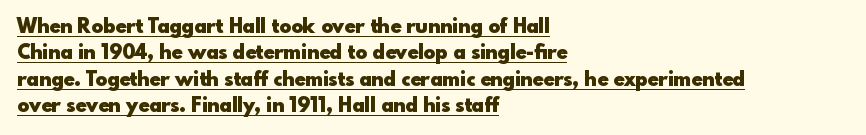
One-word summary of the alignment: left. Normally led — the rows are evenly, conventionally spaced. The glyphs are accompanied by a horizontal stroke just below them. You'd pick this weight for a headline — it's a proper bold. The rendering keeps characters at their native spacing. Tall strokes in this sample are plumb rather than angled.
